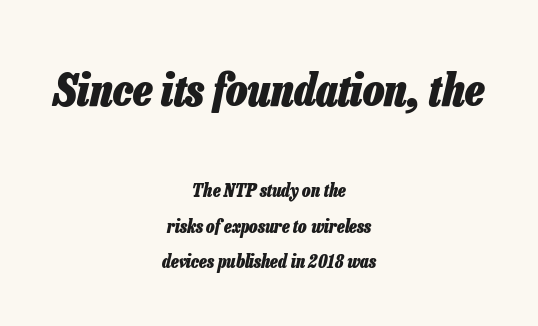
The image shows 45 px heavy, condensed type, italic (leaning right); set centered, loose line spacing (1.98x), normal letter spacing, not underlined; the first (top) block is 2.5x larger; low stroke contrast and a medium x-height.
